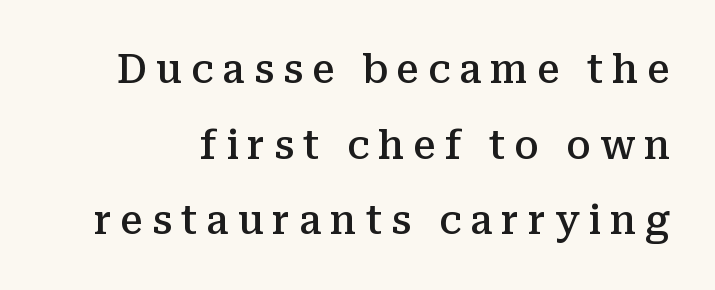
{"serif": "yes", "italic": "no", "bold": "semi", "weight": "semibold", "width": "normal", "stroke_contrast": "medium", "x_height": "medium", "monospaced": "no", "underline": "no", "line_spacing_ratio": 1.89, "letter_spacing": "wide", "letter_spacing_em": 0.22, "glyph_px": 40}
